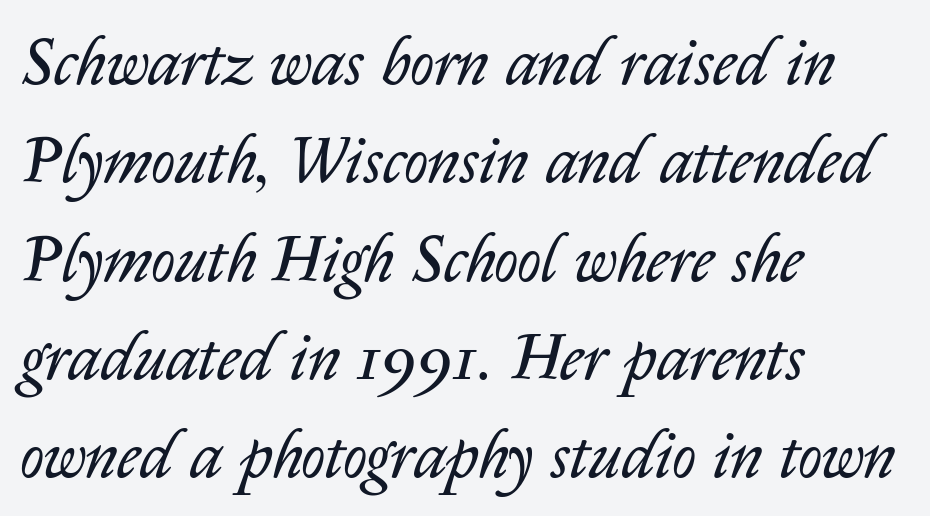
Q: Is the text bold? A: No.
Q: Is the text italic (slanted)? A: Yes, it leans right by about 14 degrees.
Q: Is the text underlined? A: No.
Q: How is the paragraph aligned? A: Left-aligned.
Q: Is the spacing between letters normal or unusually wide? A: Normal.
Q: Is the spacing between lines tight, normal or loose? A: Normal.
Q: Width (condensed, normal, or wide)? A: Normal.
Q: Stroke contrast? A: Low.
Q: x-height? A: Medium.
Q: Monospaced? A: No.
